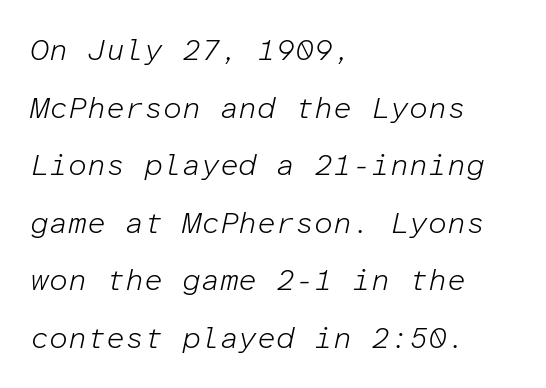
Q: Is the text bold? A: No.
Q: Is the text italic (slanted)? A: Yes, it leans right by about 12 degrees.
Q: Is the text underlined? A: No.
Q: How is the paragraph aligned? A: Left-aligned.
Q: Is the spacing between letters normal or unusually wide? A: Normal.
Q: Is the spacing between lines tight, normal or loose? A: Loose.
Q: Width (condensed, normal, or wide)? A: Normal.
Q: Stroke contrast? A: Low.
Q: x-height? A: Medium.
Q: Monospaced? A: Yes.
